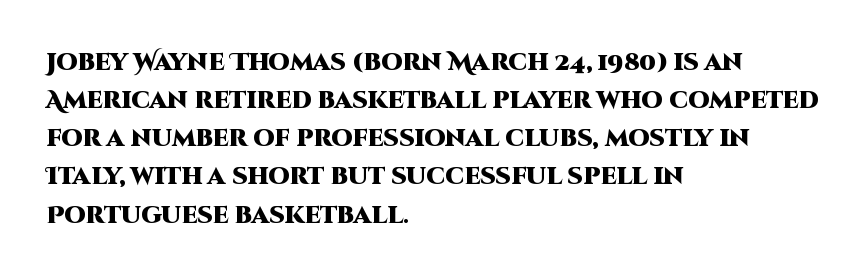
Any mark beneath the type? The region is blank. The letters stand upright; this is a roman face. The type is set solid horizontally, with unmodified tracking. Which margin do the lines hug? The left one — the right edge is uneven. The rendering uses a bold face; every stroke is thick and dark.
